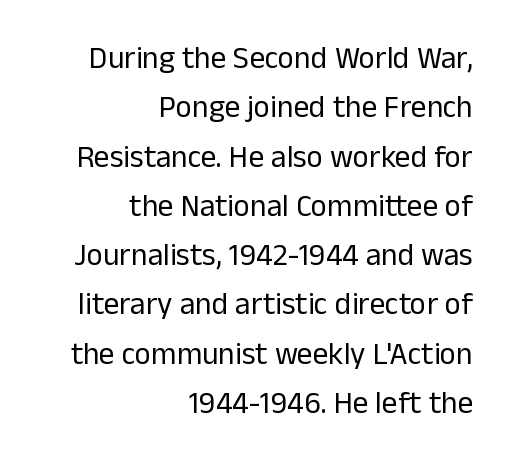
The image shows 31 px regular-weight sans-serif type, upright; set right-aligned, normal line spacing (1.59x), normal letter spacing, not underlined; low stroke contrast and a medium x-height.
